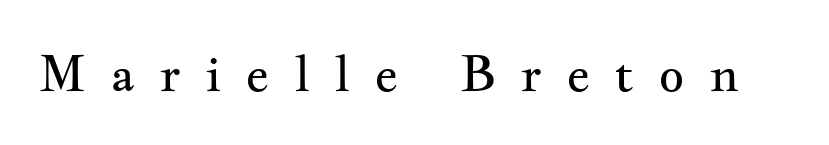
The image shows 50 px regular-weight, wide serif type, upright; set unusually wide letter spacing (+0.48 em), not underlined; medium stroke contrast and a small x-height.
